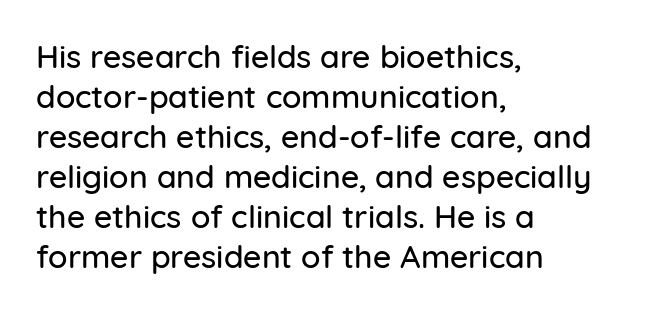
The typesetter chose a ragged-right arrangement here. Is there much room between lines? A standard amount, neither cramped nor airy. In terms of letterspacing, this is plain default setting. The typeface chosen for these lines omits serifs.
